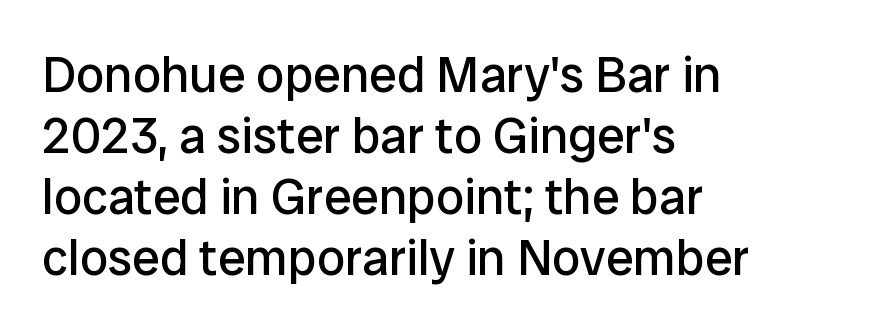
Every character sits straight up, as roman type does. Clear beneath every line of the passage. Examine the stroke ends and you'll find no serifs. Students, note that the glyphs here touch the page at normal intervals. The rendering uses natural spacing where letterforms have individual widths. Letters have the restrained weight of plain body copy at most.
